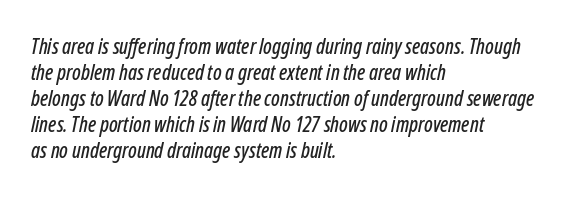
Q: Is the text italic (slanted)? A: Yes, it leans right by about 12 degrees.
Q: Is the text underlined? A: No.
Q: How is the paragraph aligned? A: Left-aligned.
Q: Is the spacing between letters normal or unusually wide? A: Normal.
